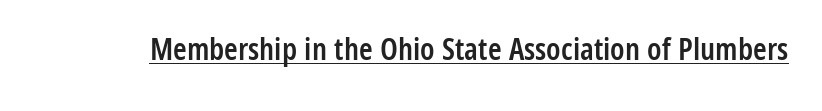
{"serif": "no", "italic": "no", "bold": "semi", "weight": "semibold", "width": "condensed", "stroke_contrast": "low", "x_height": "medium", "monospaced": "no", "underline": "yes", "letter_spacing": "normal", "letter_spacing_em": 0.0, "glyph_px": 31}
